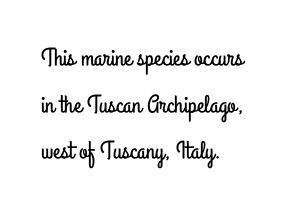
The paragraph shown leans on its left margin. A roman cut, with each character standing at attention. The string is rendered with underlining switched off. The horizontal fit of the characters is conventional and even.
